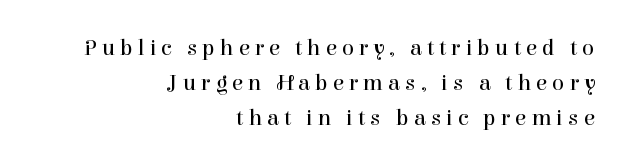
{"italic": "no", "bold": "no", "underline": "no", "align": "right", "line_spacing": "normal", "line_spacing_ratio": 1.52, "letter_spacing": "wide", "letter_spacing_em": 0.21, "glyph_px": 23}
